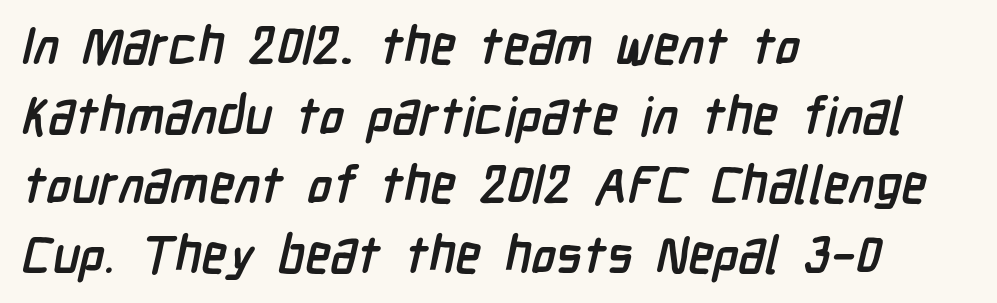
The image shows 52 px semibold, condensed sans-serif type; set left-aligned, normal line spacing (1.34x), normal letter spacing, not underlined; low stroke contrast and a medium x-height.
